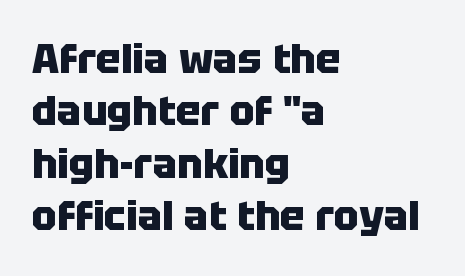
The image shows 41 px heavy sans-serif type, upright; set left-aligned, normal line spacing (1.28x), normal letter spacing, not underlined; low stroke contrast and a large x-height.
